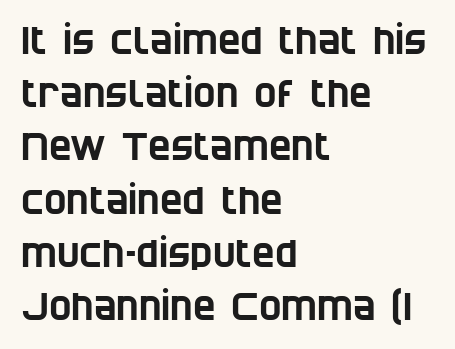
The image shows 38 px condensed sans-serif type; set left-aligned, normal line spacing (1.4x), normal letter spacing, not underlined; low stroke contrast and a large x-height.
